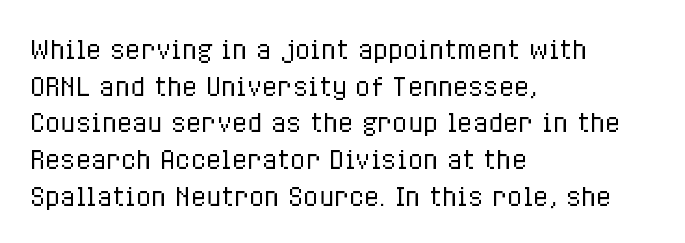
Weight: in the light-to-regular range. In CSS terms this would be text-align: left. The letters stand straight up with perfectly vertical stems. Each new line begins a customary step beneath the previous one. Characters follow at the spacing the type designer built in.
